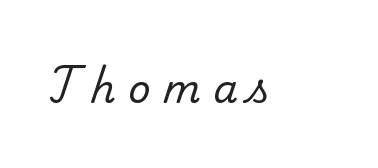
Q: Is the text bold? A: No.
Q: Is the typeface a serif or a sans-serif typeface? A: Serif.
Q: Is the text underlined? A: No.
Q: Is the spacing between letters normal or unusually wide? A: Unusually wide.
Q: Width (condensed, normal, or wide)? A: Normal.
Q: Stroke contrast? A: Low.
Q: x-height? A: Small.
Q: Monospaced? A: No.
